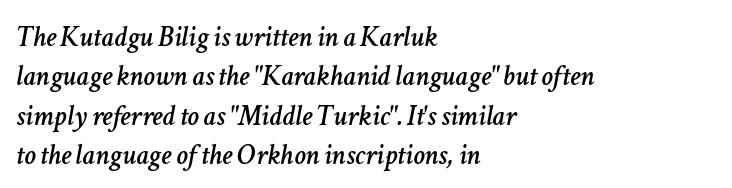
Spacing between characters is what you'd get straight out of the box. This sample keeps an unexceptional amount of space between lines. The zone under the glyphs is completely vacant. One-word summary of the alignment: left. Quick note: italic. Each letter keeps its own natural width here, so spacing adapts to shape.
